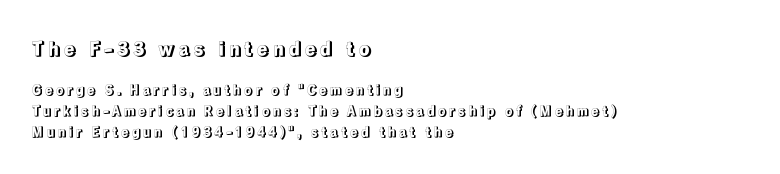
The image shows 20 px text type, upright; set left-aligned, normal line spacing (1.49x), not underlined; the first (top) block is 1.43x larger.
